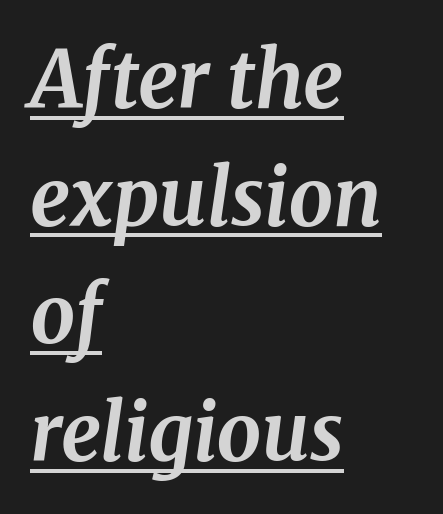
The image shows 79 px bold serif type, italic (leaning right); set left-aligned, normal line spacing (1.49x), normal letter spacing, underlined; medium stroke contrast and a medium x-height.
